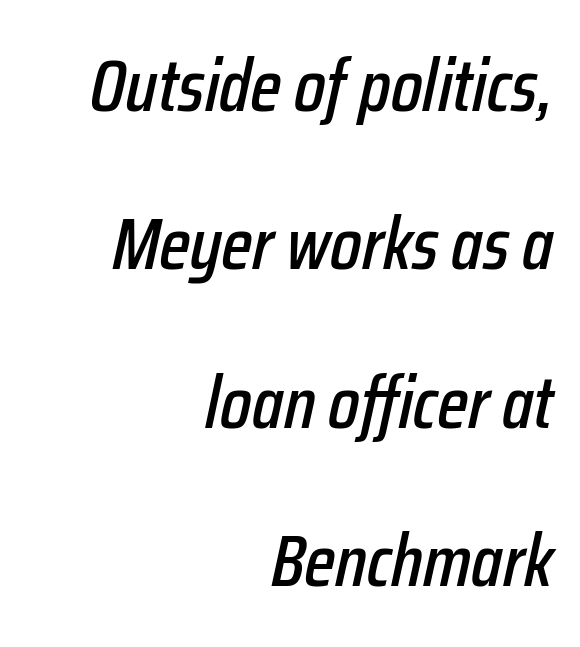
Nobody drew a line under any word here. An italicized treatment has been applied to the whole sample. Proportional: the letters do not fall into vertical columns. Observe the ordinary spacing: letters are neighbours, not strangers. The paragraph has a hard right edge and a soft left edge.
